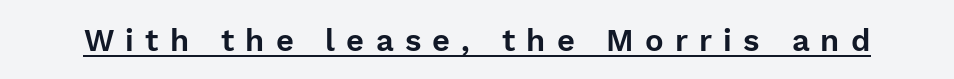
Q: Is the text italic (slanted)? A: No, it is upright.
Q: Is the typeface a serif or a sans-serif typeface? A: Sans-serif.
Q: Is the text underlined? A: Yes.
Q: Is the spacing between letters normal or unusually wide? A: Unusually wide.
Q: Width (condensed, normal, or wide)? A: Normal.
Q: Stroke contrast? A: Low.
Q: x-height? A: Medium.
Q: Monospaced? A: No.
